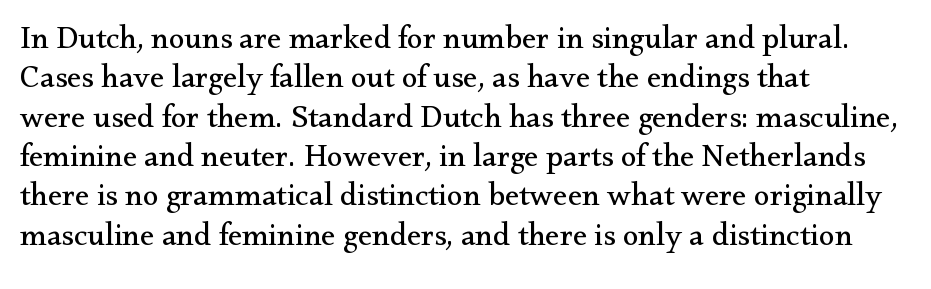
The image shows 32 px regular-weight serif type, upright; set left-aligned, line spacing 1.23x, normal letter spacing, not underlined; medium stroke contrast and a small x-height.
